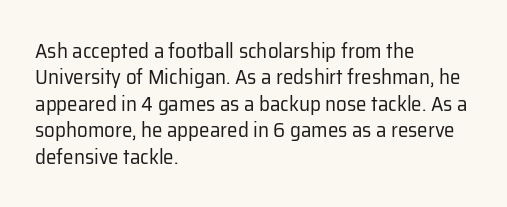
The image shows 21 px text type, upright; set left-aligned, normal line spacing (1.26x), normal letter spacing, not underlined.
